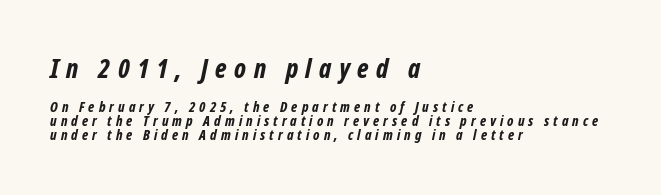
Q: Is the text bold? A: Yes.
Q: Is the text italic (slanted)? A: Yes, it leans right by about 12 degrees.
Q: Is the text underlined? A: No.
Q: How is the paragraph aligned? A: Left-aligned.
Q: Is the spacing between letters normal or unusually wide? A: Unusually wide.
Q: Is the spacing between lines tight, normal or loose? A: Tight.
Q: Which block of text is set in a larger size, the first (top) or the second (bottom)? A: The first (top) one.
